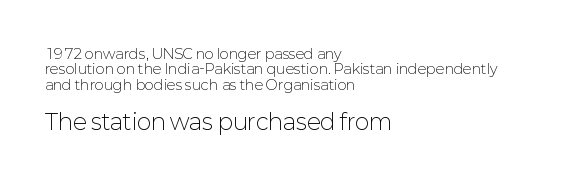
{"italic": "no", "bold": "no", "underline": "no", "align": "left", "line_spacing": "tight", "line_spacing_ratio": 1.09, "letter_spacing": "normal", "letter_spacing_em": 0.0, "larger_block": "second", "size_ratio": 1.57, "glyph_px": 22}
